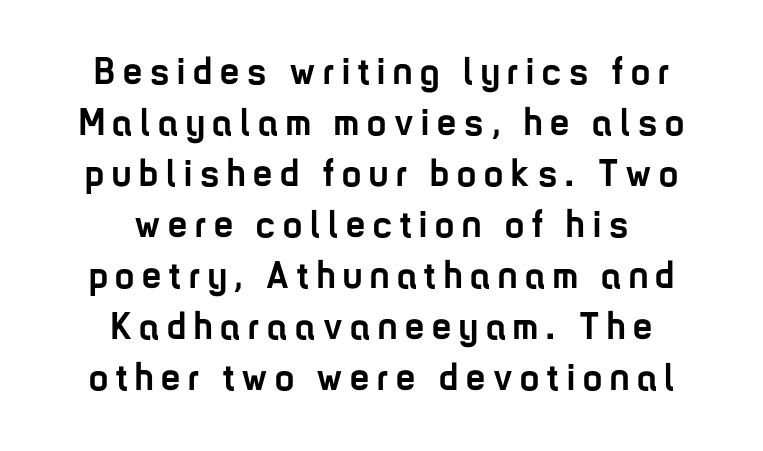
The typeface chosen for these lines omits serifs. What stands out about the letter spacing? Its width — letters are far apart. Honestly, the row spacing looks completely unremarkable. Strong, thick strokes mark this as bold type.
